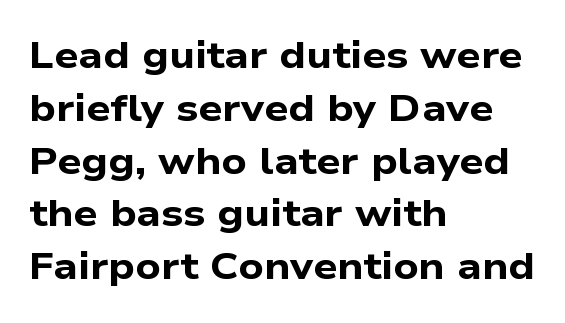
Q: Is the text bold? A: Yes.
Q: Is the typeface a serif or a sans-serif typeface? A: Sans-serif.
Q: Is the text underlined? A: No.
Q: How is the paragraph aligned? A: Left-aligned.
Q: Is the spacing between letters normal or unusually wide? A: Normal.
Q: Is the spacing between lines tight, normal or loose? A: Normal.
Q: Width (condensed, normal, or wide)? A: Wide.
Q: Stroke contrast? A: Low.
Q: x-height? A: Medium.
Q: Monospaced? A: No.
